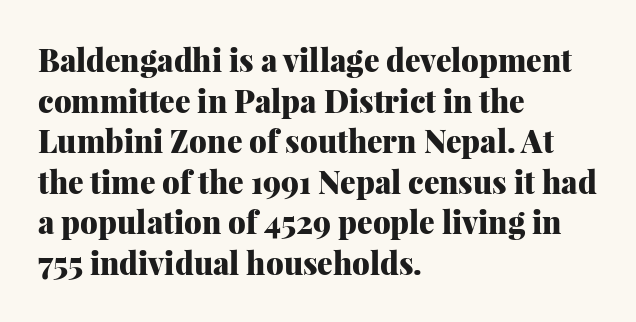
{"serif": "yes", "italic": "no", "bold": "yes", "weight": "heavy", "width": "normal", "stroke_contrast": "medium", "x_height": "medium", "monospaced": "no", "underline": "no", "align": "left", "line_spacing": "normal", "line_spacing_ratio": 1.31, "letter_spacing": "normal", "letter_spacing_em": 0.0, "glyph_px": 31}
